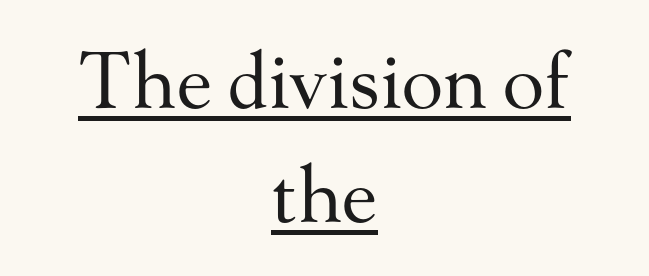
The image shows 77 px regular-weight serif type, upright; set centered, normal line spacing (1.48x), normal letter spacing, underlined; medium stroke contrast and a small x-height.
